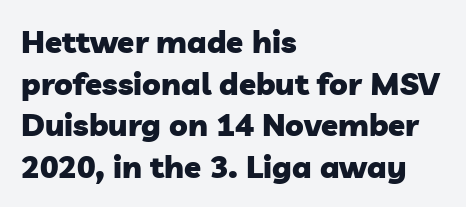
Q: Is the text bold? A: Yes.
Q: Is the typeface a serif or a sans-serif typeface? A: Sans-serif.
Q: Is the text underlined? A: No.
Q: How is the paragraph aligned? A: Left-aligned.
Q: Is the spacing between letters normal or unusually wide? A: Normal.
Q: Is the spacing between lines tight, normal or loose? A: Normal.
Q: Width (condensed, normal, or wide)? A: Normal.
Q: Stroke contrast? A: Low.
Q: x-height? A: Medium.
Q: Monospaced? A: No.
